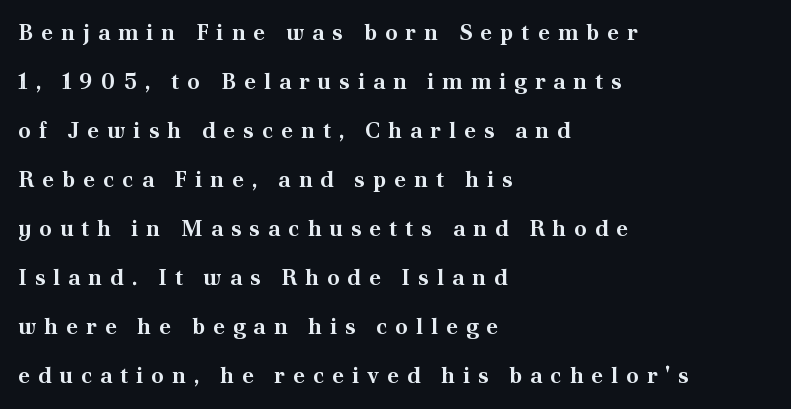
The image shows 22 px bold type, upright; set left-aligned, loose line spacing (2.23x), unusually wide letter spacing (+0.37 em), not underlined.
